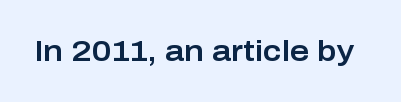
{"serif": "no", "italic": "no", "width": "normal", "stroke_contrast": "low", "x_height": "medium", "monospaced": "no", "underline": "no", "letter_spacing": "normal", "letter_spacing_em": 0.0, "glyph_px": 30}
